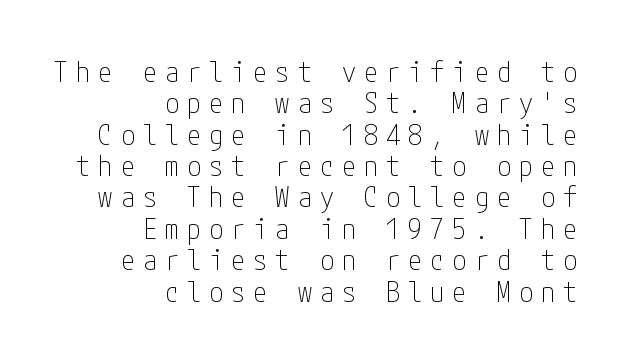
{"serif": "no", "italic": "no", "bold": "no", "weight": "thin", "width": "condensed", "stroke_contrast": "low", "x_height": "medium", "underline": "no", "align": "right", "line_spacing": "tight", "line_spacing_ratio": 1.12, "letter_spacing": "wide", "letter_spacing_em": 0.29, "glyph_px": 28}
